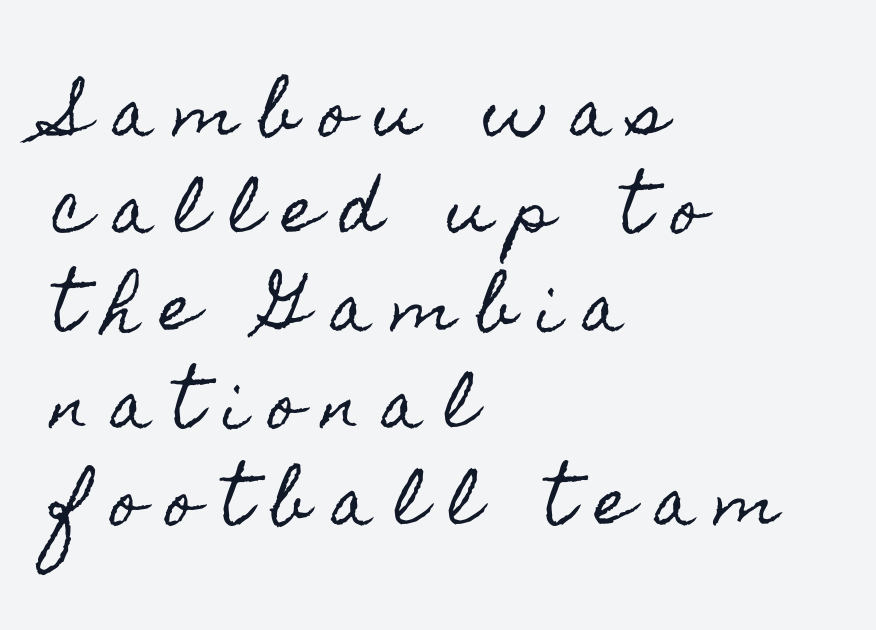
Horizontal bands of white between lines are of average thickness. This rendering features lettering with no underline. The rendering uses natural spacing where letterforms have individual widths. Tracking here is generous; glyphs stand well apart from one another. Each line starts at the same left margin while the right side varies.
